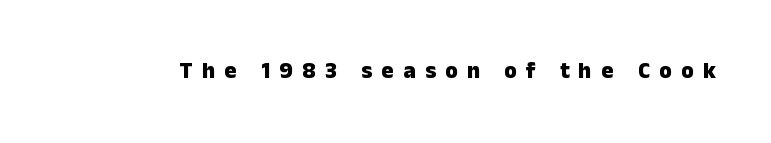
A bare baseline throughout the passage. What weight is shown? A full bold with thick strokes. The horizontal fit of the characters is loose and conspicuously gappy. Italic: no, the glyphs are upright roman.
